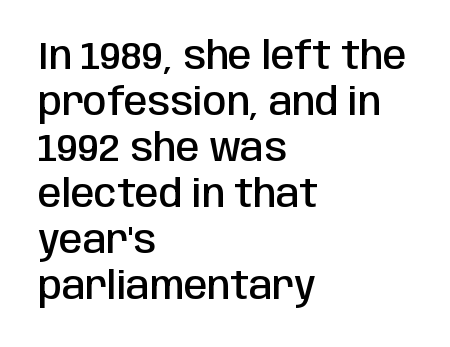
{"serif": "no", "italic": "no", "bold": "semi", "weight": "semibold", "width": "condensed", "stroke_contrast": "low", "x_height": "large", "monospaced": "no", "underline": "no", "align": "left", "line_spacing_ratio": 1.21, "letter_spacing": "normal", "letter_spacing_em": 0.0, "glyph_px": 38}
